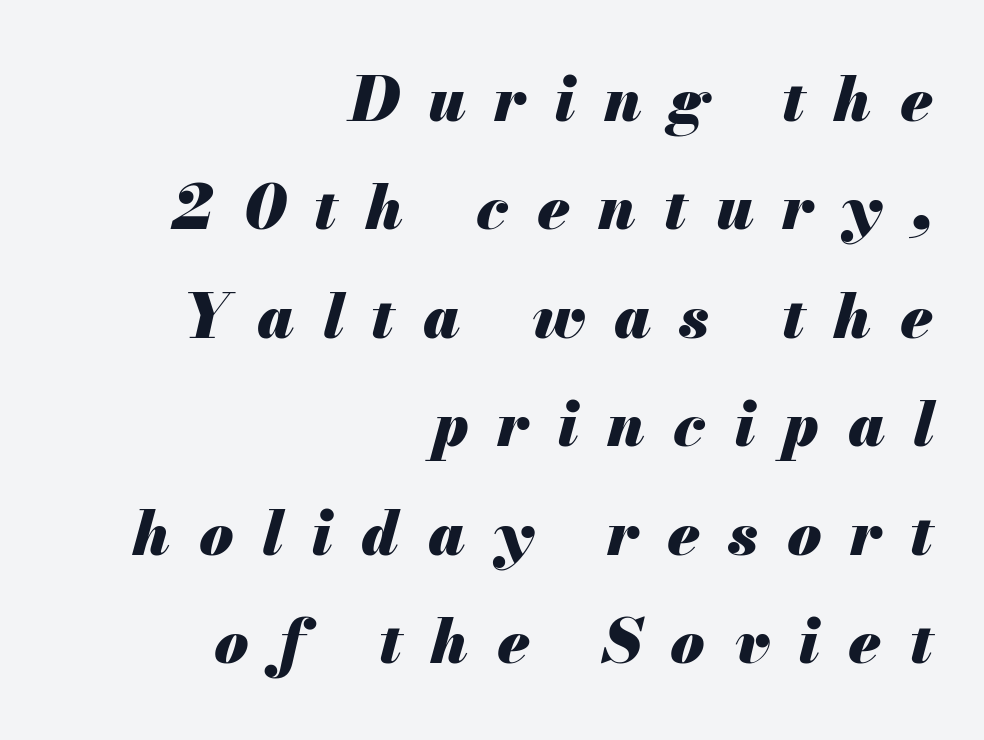
The image shows 62 px heavy type, italic (leaning right); set right-aligned, line spacing 1.75x, unusually wide letter spacing (+0.46 em), not underlined; medium stroke contrast and a small x-height.
